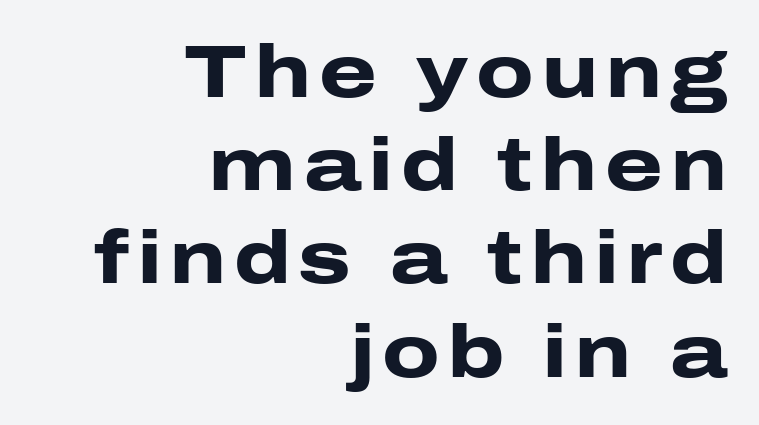
{"serif": "no", "italic": "no", "bold": "yes", "weight": "heavy", "width": "wide", "stroke_contrast": "low", "x_height": "medium", "monospaced": "no", "underline": "no", "align": "right", "line_spacing": "normal", "line_spacing_ratio": 1.26, "glyph_px": 74}
